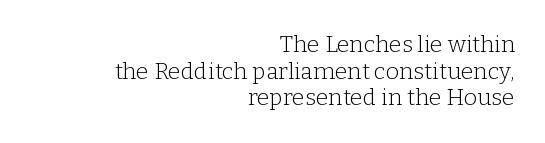
The image shows 23 px text type, upright; set right-aligned, line spacing 1.16x, normal letter spacing, not underlined.
